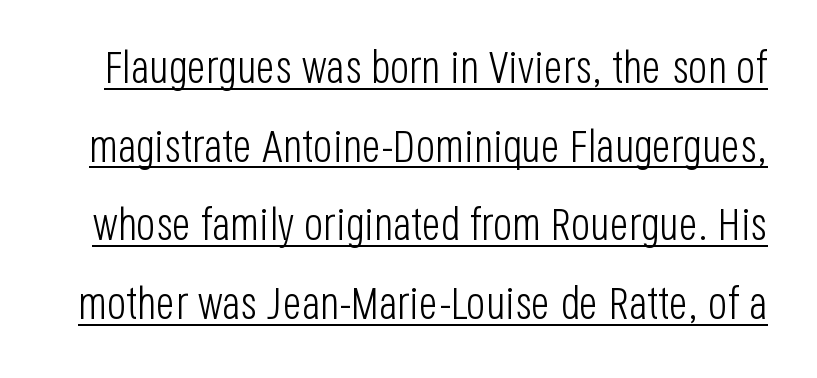
The image shows 45 px light, condensed sans-serif type, upright; set line spacing 1.75x, normal letter spacing, underlined; low stroke contrast and a large x-height.
